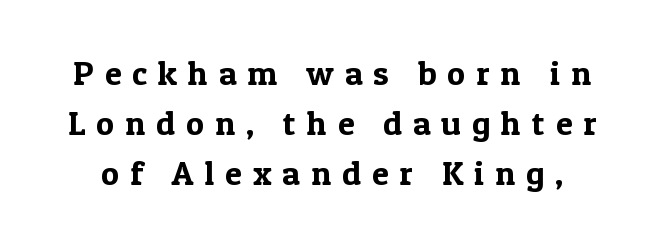
The image shows 34 px serif type, upright; set normal line spacing (1.47x), unusually wide letter spacing (+0.32 em), not underlined; a medium x-height.
